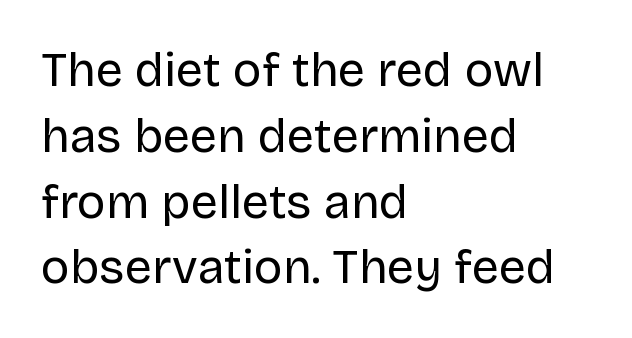
The image shows 48 px regular-weight sans-serif type, upright; set left-aligned, normal line spacing (1.37x), normal letter spacing, not underlined; low stroke contrast and a large x-height.
